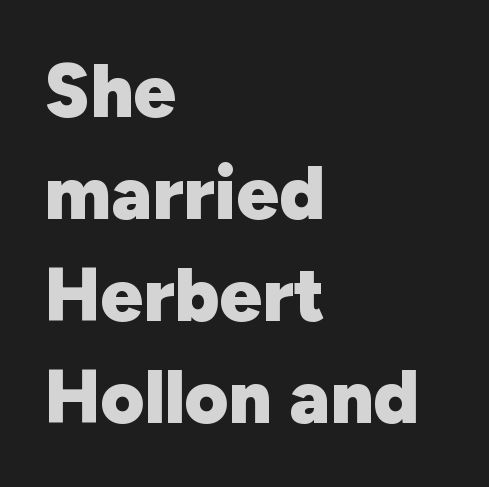
{"serif": "no", "italic": "no", "bold": "yes", "weight": "heavy", "width": "normal", "stroke_contrast": "low", "x_height": "medium", "monospaced": "no", "underline": "no", "align": "left", "line_spacing": "normal", "line_spacing_ratio": 1.36, "letter_spacing": "normal", "letter_spacing_em": 0.0, "glyph_px": 75}
